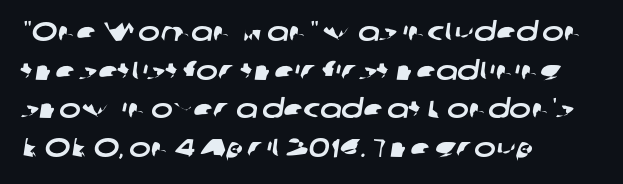
Q: Is the text underlined? A: No.
Q: How is the paragraph aligned? A: Left-aligned.
Q: Is the spacing between letters normal or unusually wide? A: Normal.
Q: Is the spacing between lines tight, normal or loose? A: Normal.
